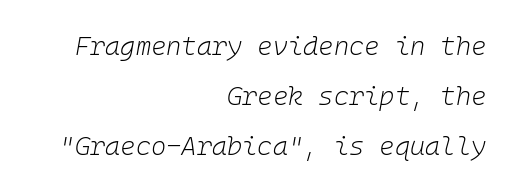
Q: Is the text bold? A: No.
Q: Is the text italic (slanted)? A: Yes, it leans right by about 10 degrees.
Q: Is the text underlined? A: No.
Q: How is the paragraph aligned? A: Right-aligned.
Q: Is the spacing between letters normal or unusually wide? A: Normal.
Q: Is the spacing between lines tight, normal or loose? A: Loose.
